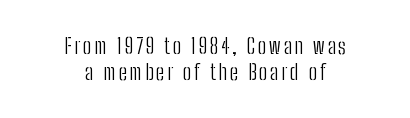
Q: Is the text bold? A: No.
Q: Is the text italic (slanted)? A: No, it is upright.
Q: Is the text underlined? A: No.
Q: How is the paragraph aligned? A: Centered.
